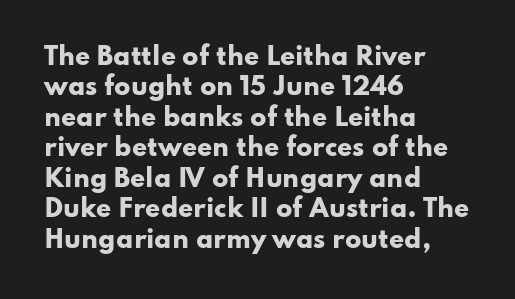
Q: Is the text bold? A: Yes.
Q: Is the text italic (slanted)? A: No, it is upright.
Q: Is the text underlined? A: No.
Q: How is the paragraph aligned? A: Left-aligned.
Q: Is the spacing between letters normal or unusually wide? A: Normal.
Q: Is the spacing between lines tight, normal or loose? A: Normal.
